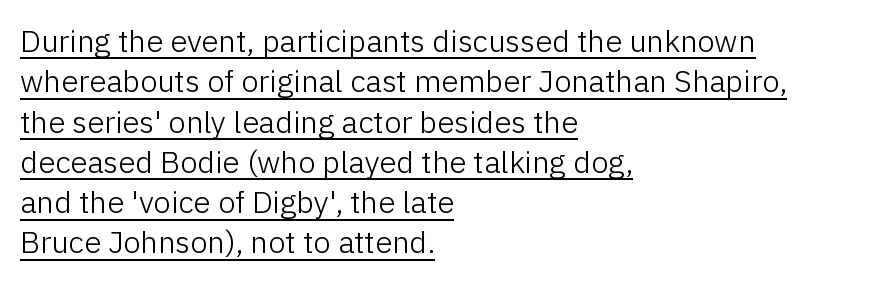
{"serif": "no", "italic": "no", "bold": "no", "weight": "light", "width": "normal", "stroke_contrast": "low", "x_height": "medium", "monospaced": "no", "underline": "yes", "align": "left", "line_spacing": "normal", "line_spacing_ratio": 1.3, "letter_spacing": "normal", "letter_spacing_em": 0.0, "glyph_px": 31}
